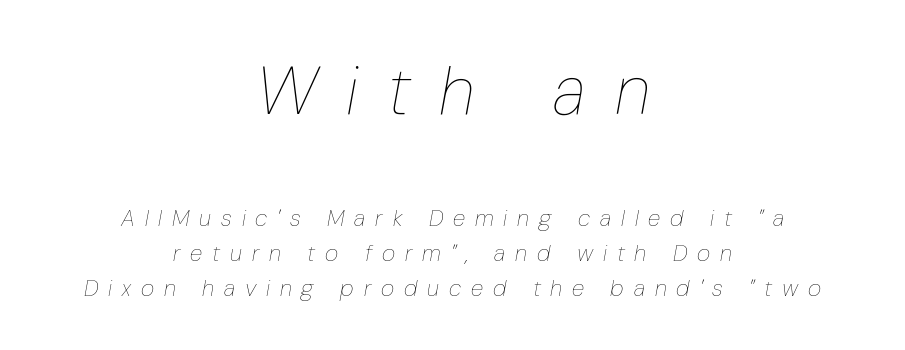
Style check: oblique. Letters rest on an invisible, unmarked baseline. Caption: face not bold, strokes unweighted. Do the characters align in a grid? No, the font is proportional.
